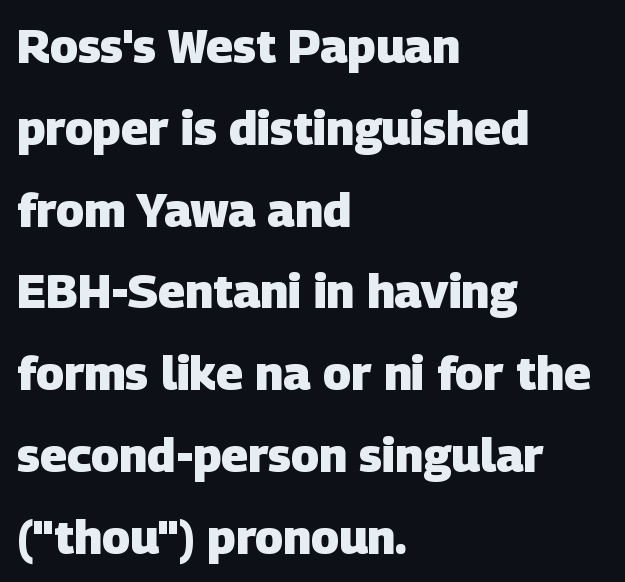
Left-aligned paragraph, ragged on the right. The glyphs have the mass of a bold cut. The area under the type is left untouched. Classification — sans serif. Tracking value appears to be zero — textbook default spacing.
